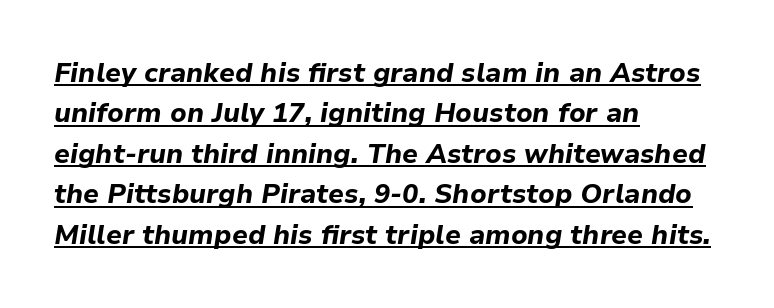
The image shows 27 px bold type, italic (leaning right); set left-aligned, normal line spacing (1.5x), normal letter spacing, underlined.
